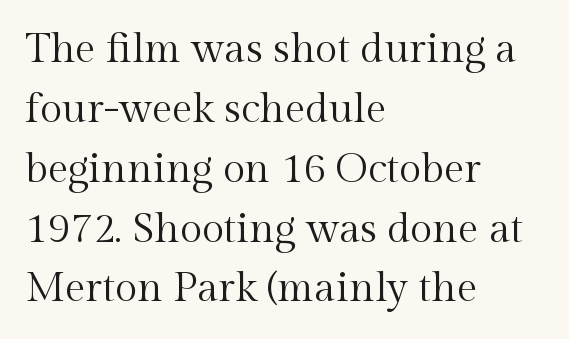
The image shows 41 px regular-weight serif type, upright; set left-aligned, normal line spacing (1.46x), normal letter spacing, not underlined; a medium x-height.
